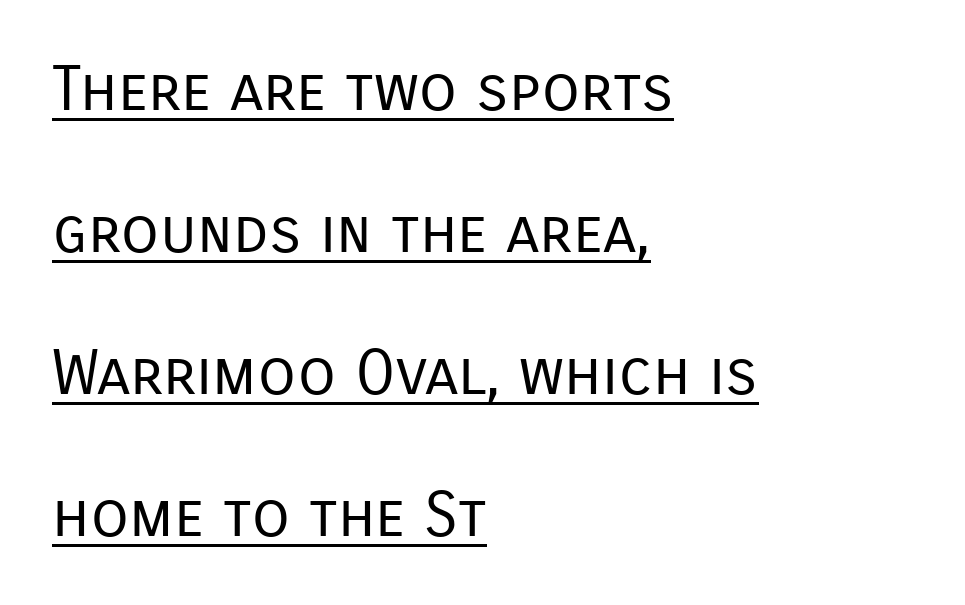
The image shows 62 px regular-weight sans-serif type, upright; set left-aligned, loose line spacing (2.29x), normal letter spacing, underlined; low stroke contrast and a medium x-height.
